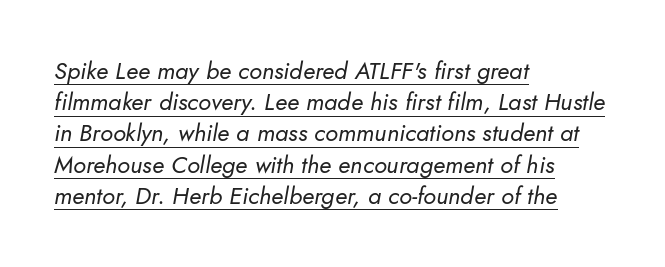
{"italic": "yes", "lean": "right", "slant_degrees": 10, "bold": "no", "underline": "yes", "align": "left", "line_spacing": "normal", "line_spacing_ratio": 1.3, "letter_spacing": "normal", "letter_spacing_em": 0.0, "glyph_px": 24}
